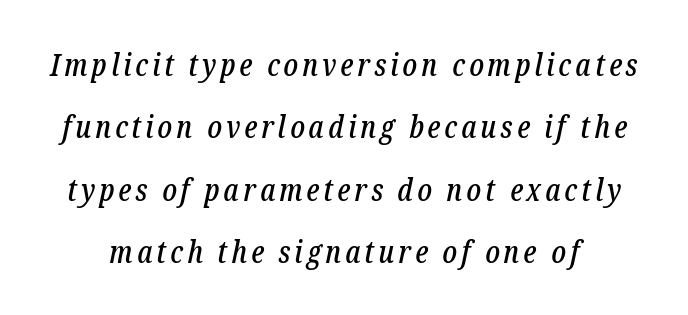
Q: Is the text italic (slanted)? A: Yes, it leans right by about 12 degrees.
Q: Is the typeface a serif or a sans-serif typeface? A: Serif.
Q: Is the text underlined? A: No.
Q: Is the spacing between lines tight, normal or loose? A: Loose.
Q: Width (condensed, normal, or wide)? A: Condensed.
Q: Stroke contrast? A: Low.
Q: x-height? A: Medium.
Q: Monospaced? A: No.
